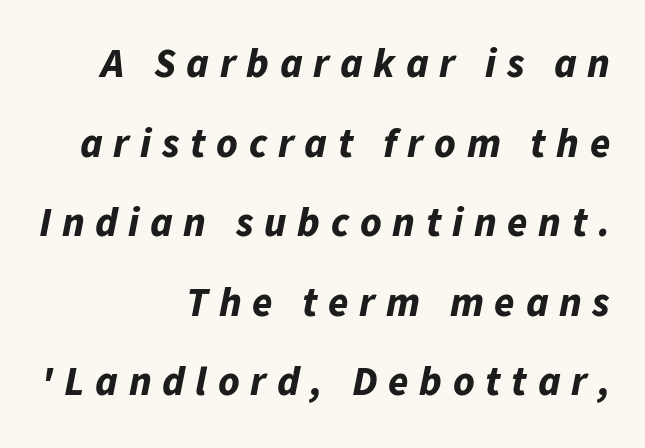
{"italic": "yes", "lean": "right", "slant_degrees": 11, "bold": "yes", "weight": "bold", "width": "normal", "stroke_contrast": "low", "x_height": "medium", "monospaced": "no", "underline": "no", "align": "right", "line_spacing": "loose", "line_spacing_ratio": 1.94, "letter_spacing": "wide", "letter_spacing_em": 0.26, "glyph_px": 41}
